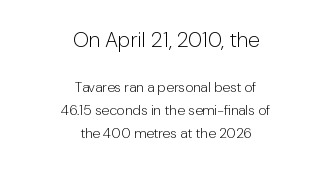
{"italic": "no", "bold": "no", "underline": "no", "align": "center", "line_spacing": "normal", "line_spacing_ratio": 1.66, "letter_spacing": "normal", "letter_spacing_em": 0.0, "larger_block": "first", "size_ratio": 1.5, "glyph_px": 21}
